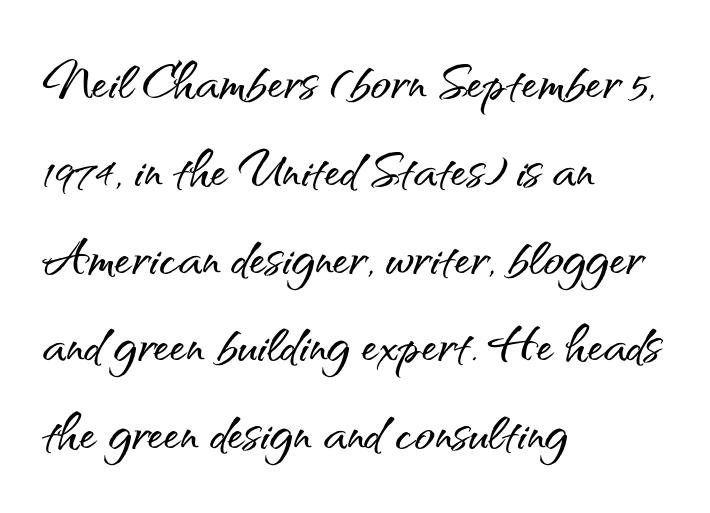
{"serif": "no", "width": "normal", "stroke_contrast": "medium", "x_height": "small", "monospaced": "no", "underline": "no", "align": "left", "line_spacing": "normal", "line_spacing_ratio": 1.31, "letter_spacing": "normal", "letter_spacing_em": 0.0, "glyph_px": 67}
